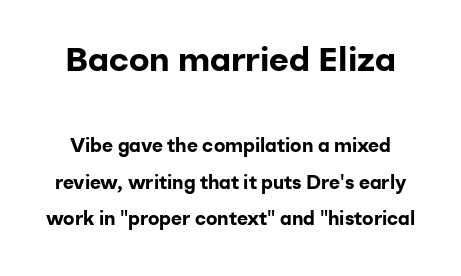
The image shows 34 px bold sans-serif type, upright; set loose line spacing (1.92x), normal letter spacing, not underlined; the first (top) block is 1.79x larger; low stroke contrast and a medium x-height.
